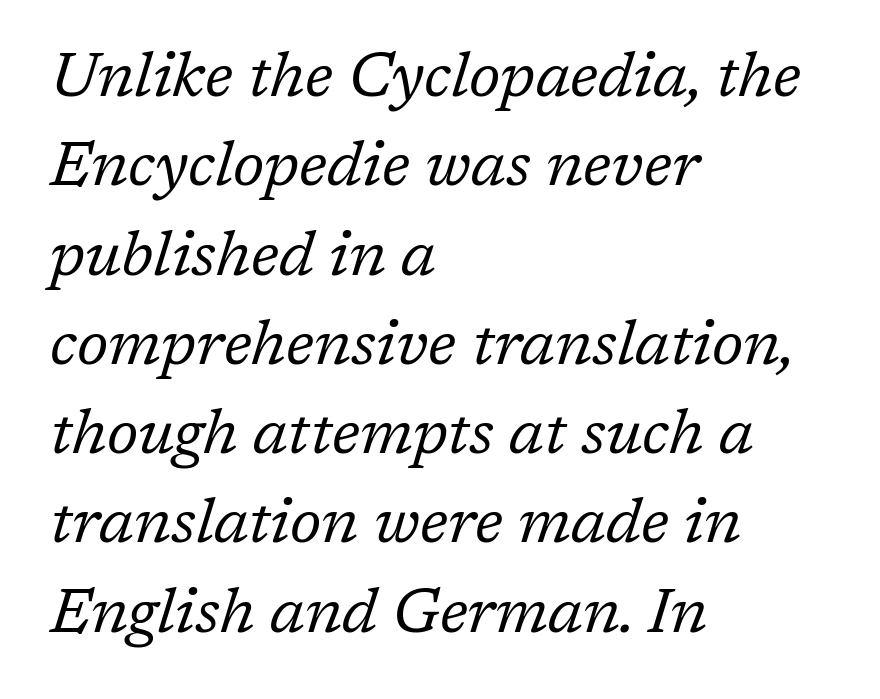
Q: Is the text bold? A: No.
Q: Is the text italic (slanted)? A: Yes, it leans right by about 17 degrees.
Q: Is the typeface a serif or a sans-serif typeface? A: Serif.
Q: Is the text underlined? A: No.
Q: How is the paragraph aligned? A: Left-aligned.
Q: Is the spacing between letters normal or unusually wide? A: Normal.
Q: Is the spacing between lines tight, normal or loose? A: Normal.
Q: Width (condensed, normal, or wide)? A: Normal.
Q: Stroke contrast? A: Low.
Q: x-height? A: Medium.
Q: Monospaced? A: No.
